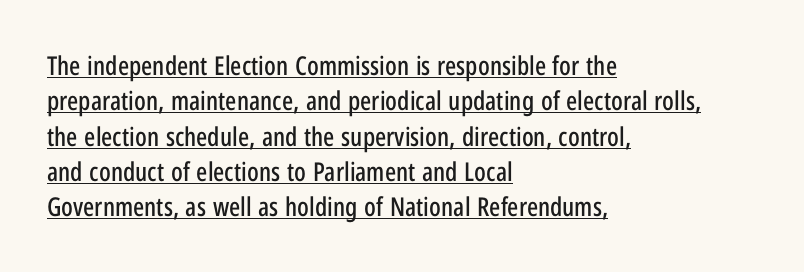
Q: Is the text italic (slanted)? A: No, it is upright.
Q: Is the text underlined? A: Yes.
Q: How is the paragraph aligned? A: Left-aligned.
Q: Is the spacing between letters normal or unusually wide? A: Normal.
Q: Is the spacing between lines tight, normal or loose? A: Normal.
